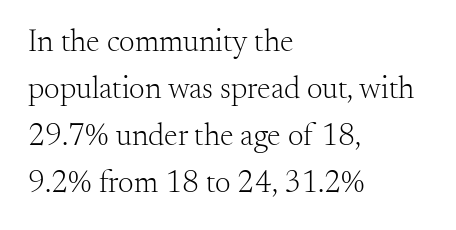
Q: Is the text bold? A: No.
Q: Is the text italic (slanted)? A: No, it is upright.
Q: Is the typeface a serif or a sans-serif typeface? A: Serif.
Q: Is the text underlined? A: No.
Q: How is the paragraph aligned? A: Left-aligned.
Q: Is the spacing between letters normal or unusually wide? A: Normal.
Q: Is the spacing between lines tight, normal or loose? A: Normal.
Q: Width (condensed, normal, or wide)? A: Normal.
Q: Stroke contrast? A: Medium.
Q: x-height? A: Small.
Q: Monospaced? A: No.
